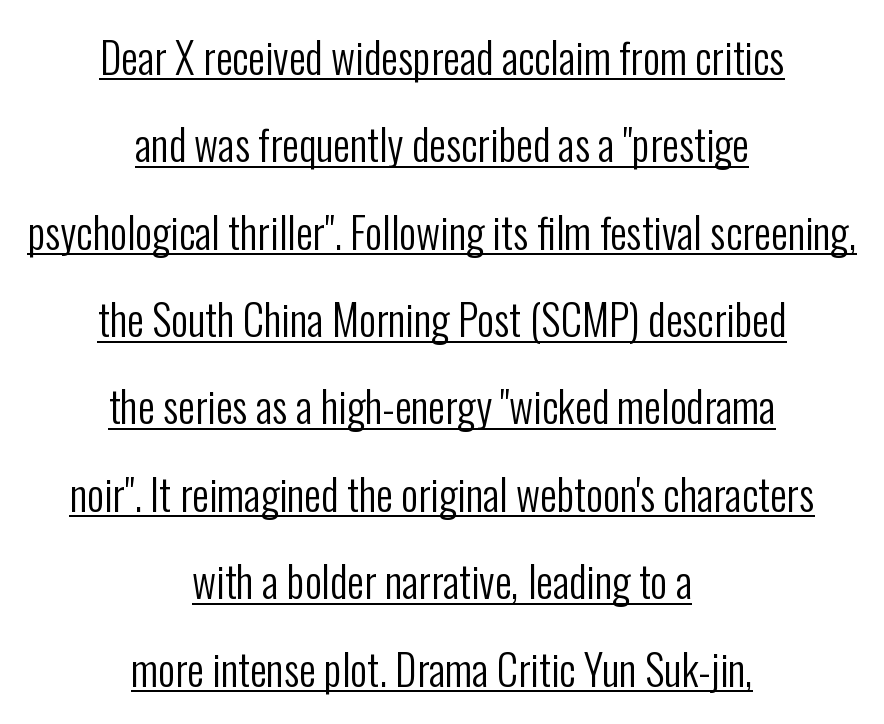
Q: Is the text bold? A: No.
Q: Is the text italic (slanted)? A: No, it is upright.
Q: Is the typeface a serif or a sans-serif typeface? A: Sans-serif.
Q: Is the text underlined? A: Yes.
Q: How is the paragraph aligned? A: Centered.
Q: Is the spacing between letters normal or unusually wide? A: Normal.
Q: Is the spacing between lines tight, normal or loose? A: Loose.
Q: Width (condensed, normal, or wide)? A: Condensed.
Q: Stroke contrast? A: Low.
Q: x-height? A: Medium.
Q: Monospaced? A: No.
